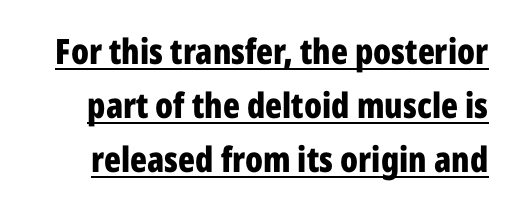
Q: Is the text bold? A: Yes.
Q: Is the text italic (slanted)? A: No, it is upright.
Q: Is the typeface a serif or a sans-serif typeface? A: Sans-serif.
Q: Is the text underlined? A: Yes.
Q: Is the spacing between letters normal or unusually wide? A: Normal.
Q: Is the spacing between lines tight, normal or loose? A: Normal.
Q: Width (condensed, normal, or wide)? A: Condensed.
Q: Stroke contrast? A: Low.
Q: x-height? A: Medium.
Q: Monospaced? A: No.
